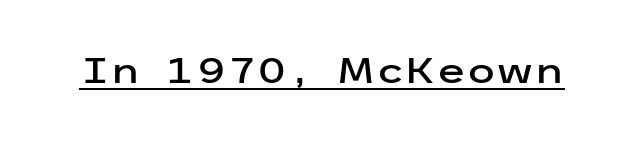
The image shows 35 px wide sans-serif type, upright; set normal letter spacing, underlined; low stroke contrast and a medium x-height.
